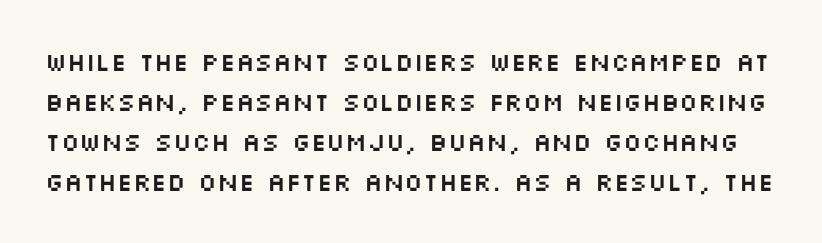
The letters sit at their default tracking, neither squeezed nor spread. Honestly, there is no underline to notice here at all. Honestly, the row spacing looks completely unremarkable. Posture: vertical.
